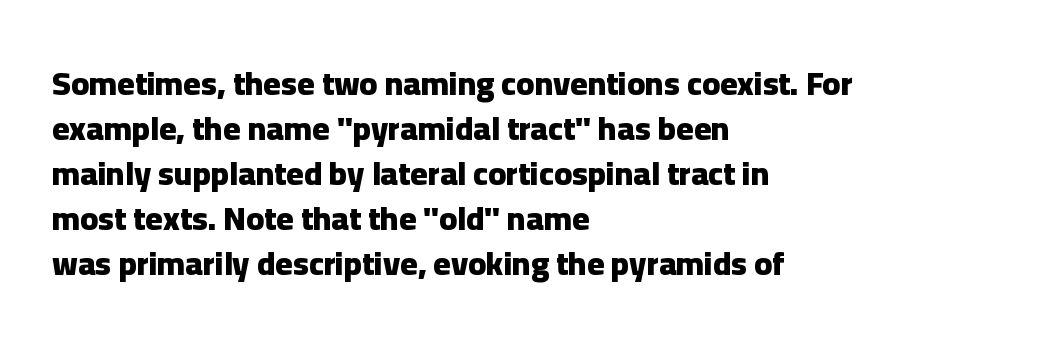
Lines of text with bare space underneath. Notice how descenders clear the ascenders below comfortably — that's standard leading. In terms of posture, this sample is upright. Type style note: lacks serifs.
